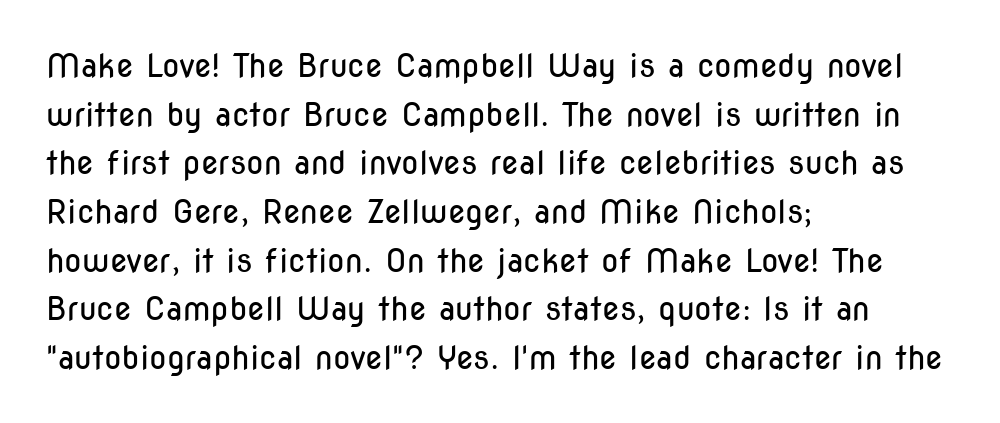
Is the stroke heavy? The answer is a plain regular-or-lighter. Glyph-to-glyph distance matches everyday printed text. You can tell from the bare stems that sans-serif type was used. The passage shown is typed in a proportional face where columns would drift.
